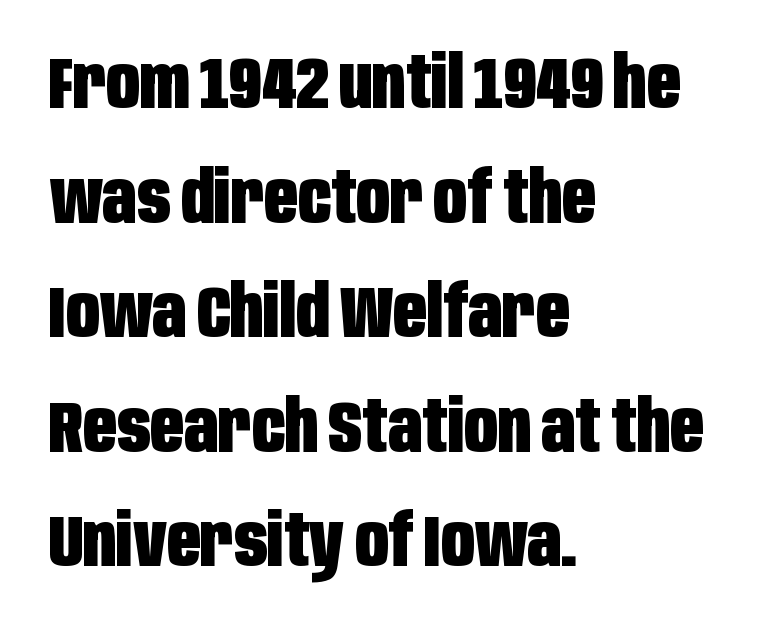
The passage shown has conventional tracking throughout. These lines stack with their left ends in a neat column. Honestly, there is no underline to notice here at all. Character widths vary here, with narrow letters taking less room than wide ones.
